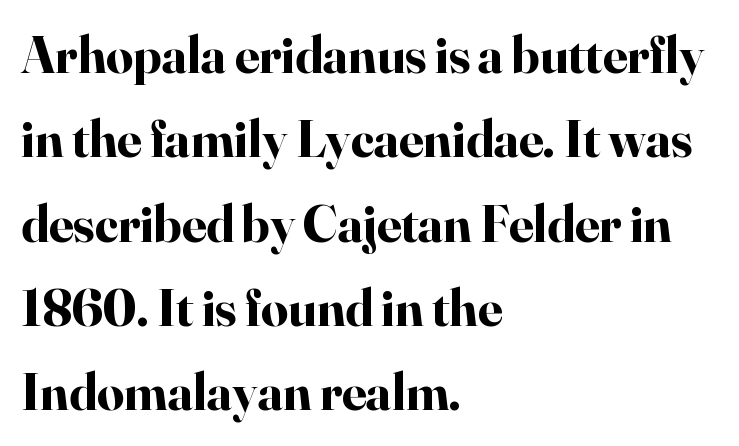
{"serif": "yes", "italic": "no", "bold": "yes", "weight": "bold", "width": "normal", "stroke_contrast": "high", "x_height": "small", "monospaced": "no", "underline": "no", "align": "left", "line_spacing": "normal", "line_spacing_ratio": 1.59, "letter_spacing": "normal", "letter_spacing_em": 0.0, "glyph_px": 53}
